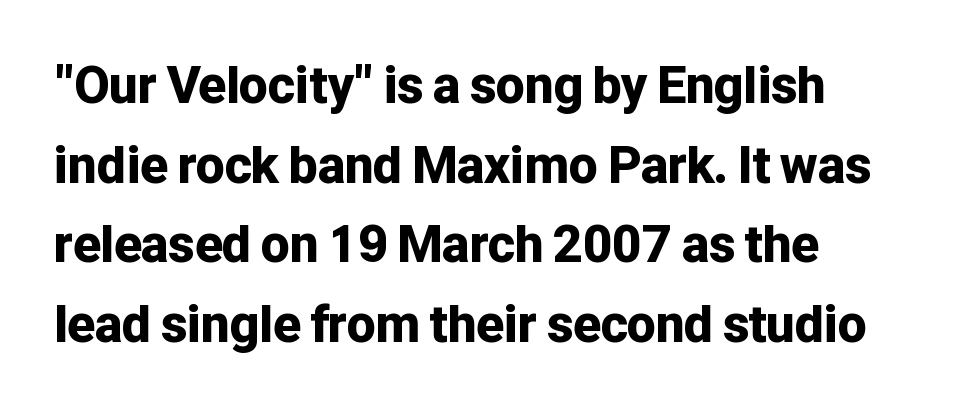
The designer went with a sans here, leaving each stem footless. The designer left line spacing at the default. Caption: standard tracking, unaltered. Varying glyph widths throughout — classic text-font behaviour. The type sits square on the baseline with zero lean. Unmarked baselines from the first word to the last.
